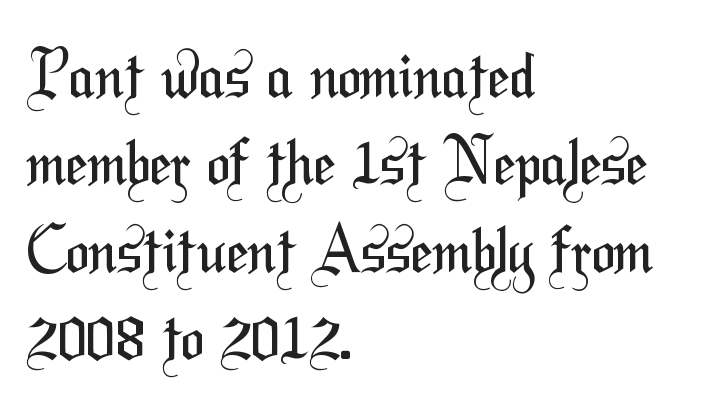
The line texture is even and compact thanks to regular tracking. These lines are rendered in a variable-pitch font. The strip under each line holds only bare page. Type style note: lacks serifs.
